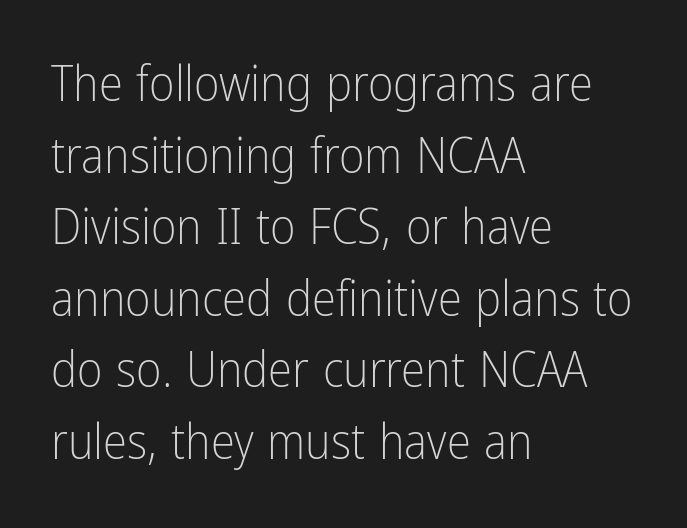
{"serif": "no", "italic": "no", "bold": "no", "weight": "light", "width": "condensed", "stroke_contrast": "low", "x_height": "medium", "monospaced": "no", "underline": "no", "align": "left", "line_spacing": "normal", "line_spacing_ratio": 1.46, "letter_spacing": "normal", "letter_spacing_em": 0.0, "glyph_px": 49}
